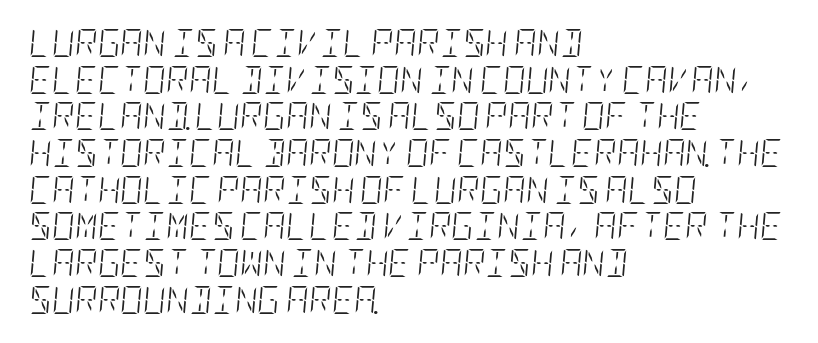
Caption: face not bold, strokes unweighted. Style check: oblique. The designer left line spacing at the default. Caption: standard tracking, unaltered.
